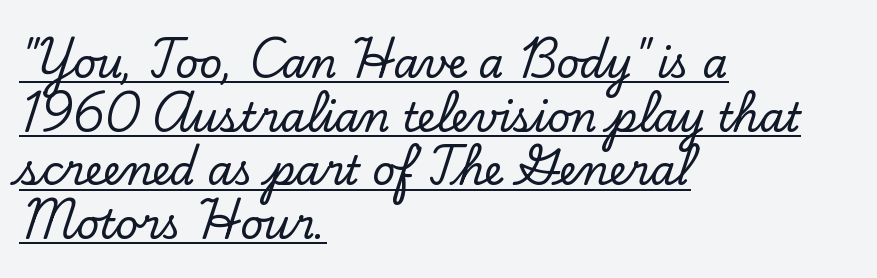
Q: Is the text italic (slanted)? A: Yes.
Q: Is the typeface a serif or a sans-serif typeface? A: Serif.
Q: Is the text underlined? A: Yes.
Q: How is the paragraph aligned? A: Left-aligned.
Q: Is the spacing between letters normal or unusually wide? A: Normal.
Q: Is the spacing between lines tight, normal or loose? A: Normal.
Q: Width (condensed, normal, or wide)? A: Normal.
Q: Stroke contrast? A: Low.
Q: x-height? A: Small.
Q: Monospaced? A: No.
